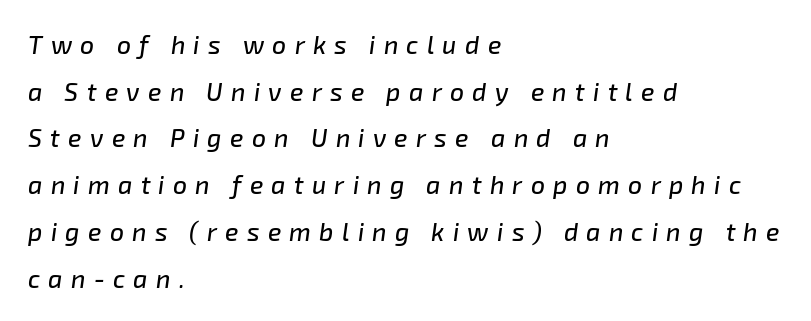
The image shows 25 px text type, italic (leaning right); set left-aligned, line spacing 1.87x, unusually wide letter spacing (+0.33 em), not underlined.
